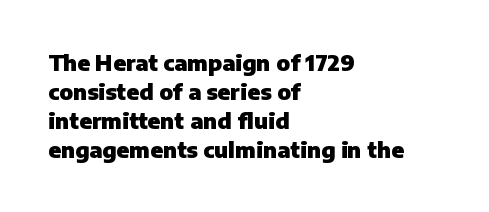
Q: Is the text bold? A: Yes.
Q: Is the text italic (slanted)? A: No, it is upright.
Q: Is the text underlined? A: No.
Q: How is the paragraph aligned? A: Left-aligned.
Q: Is the spacing between letters normal or unusually wide? A: Normal.
Q: Is the spacing between lines tight, normal or loose? A: Normal.
